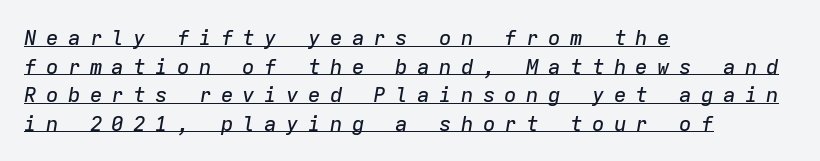
Q: Is the text italic (slanted)? A: Yes, it leans right by about 9 degrees.
Q: Is the text underlined? A: Yes.
Q: How is the paragraph aligned? A: Left-aligned.
Q: Is the spacing between letters normal or unusually wide? A: Unusually wide.
Q: Is the spacing between lines tight, normal or loose? A: Normal.
